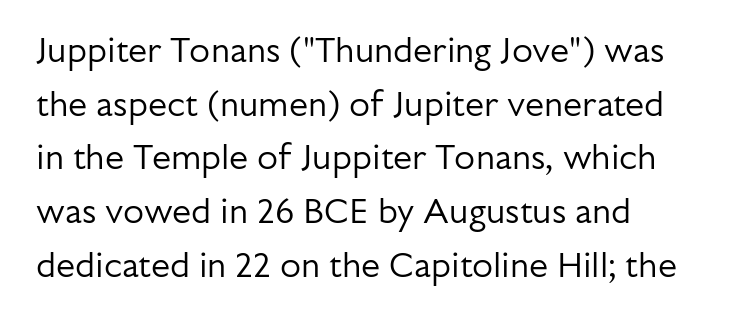
Q: Is the text bold? A: No.
Q: Is the text italic (slanted)? A: No, it is upright.
Q: Is the typeface a serif or a sans-serif typeface? A: Sans-serif.
Q: Is the text underlined? A: No.
Q: Is the spacing between letters normal or unusually wide? A: Normal.
Q: Is the spacing between lines tight, normal or loose? A: Normal.
Q: Width (condensed, normal, or wide)? A: Normal.
Q: Stroke contrast? A: Low.
Q: x-height? A: Medium.
Q: Monospaced? A: No.
